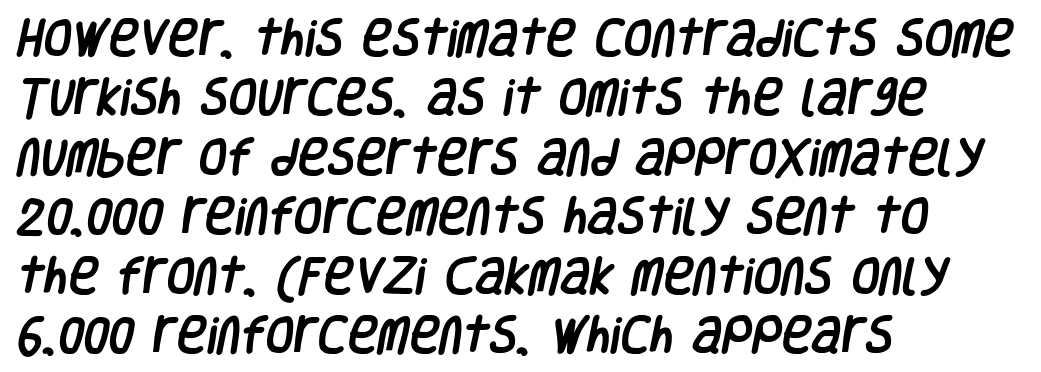
The image shows 41 px condensed sans-serif type; set left-aligned, normal line spacing (1.45x), normal letter spacing, not underlined; low stroke contrast and a large x-height.
